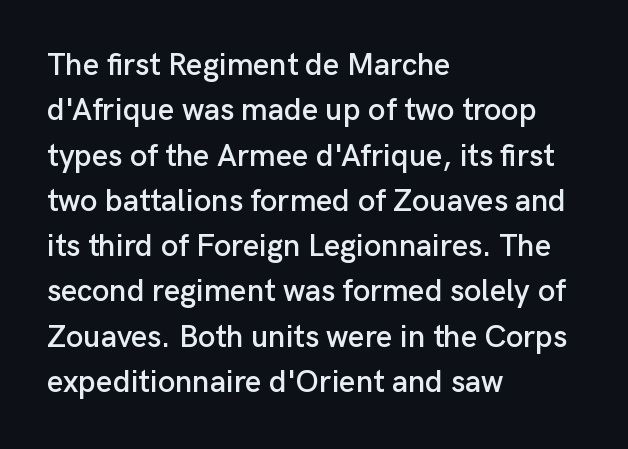
Q: Is the text italic (slanted)? A: No, it is upright.
Q: Is the typeface a serif or a sans-serif typeface? A: Sans-serif.
Q: Is the text underlined? A: No.
Q: How is the paragraph aligned? A: Left-aligned.
Q: Is the spacing between letters normal or unusually wide? A: Normal.
Q: Is the spacing between lines tight, normal or loose? A: Normal.
Q: Width (condensed, normal, or wide)? A: Normal.
Q: Stroke contrast? A: Low.
Q: x-height? A: Medium.
Q: Monospaced? A: No.
